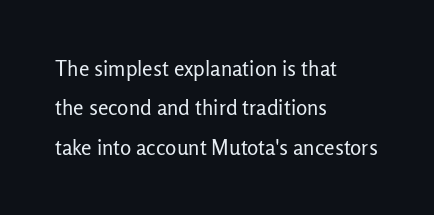
Q: Is the text bold? A: No.
Q: Is the text italic (slanted)? A: No, it is upright.
Q: Is the text underlined? A: No.
Q: How is the paragraph aligned? A: Left-aligned.
Q: Is the spacing between letters normal or unusually wide? A: Normal.
